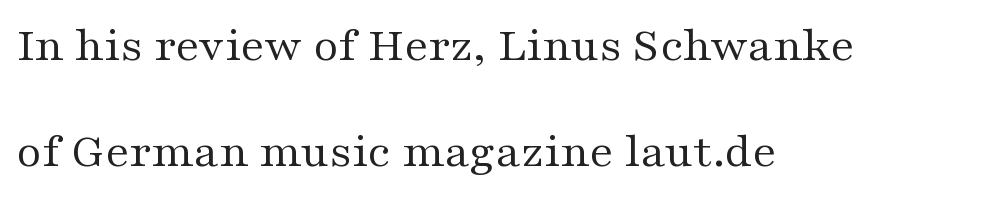
The image shows 49 px regular-weight, wide serif type, upright; set left-aligned, loose line spacing (2.17x), normal letter spacing, not underlined; medium stroke contrast and a medium x-height.
